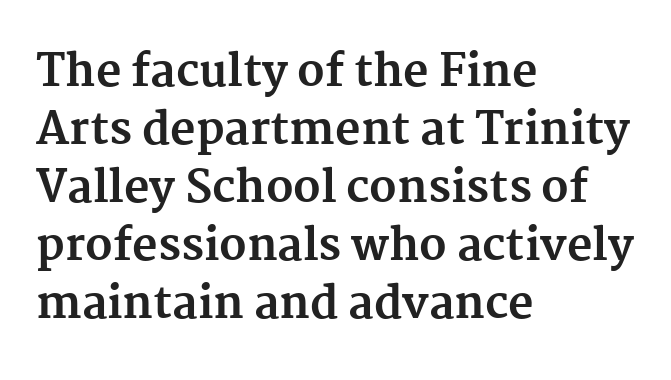
{"serif": "yes", "italic": "no", "bold": "yes", "weight": "bold", "width": "normal", "stroke_contrast": "medium", "x_height": "medium", "monospaced": "no", "underline": "no", "align": "left", "line_spacing": "normal", "line_spacing_ratio": 1.32, "letter_spacing": "normal", "letter_spacing_em": 0.0, "glyph_px": 44}
